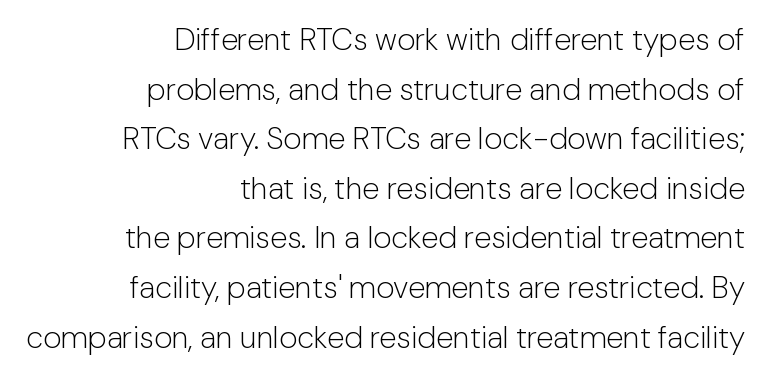
{"serif": "no", "italic": "no", "bold": "no", "weight": "light", "width": "normal", "stroke_contrast": "low", "x_height": "medium", "monospaced": "no", "underline": "no", "align": "right", "line_spacing": "normal", "line_spacing_ratio": 1.6, "letter_spacing": "normal", "letter_spacing_em": 0.0, "glyph_px": 31}
